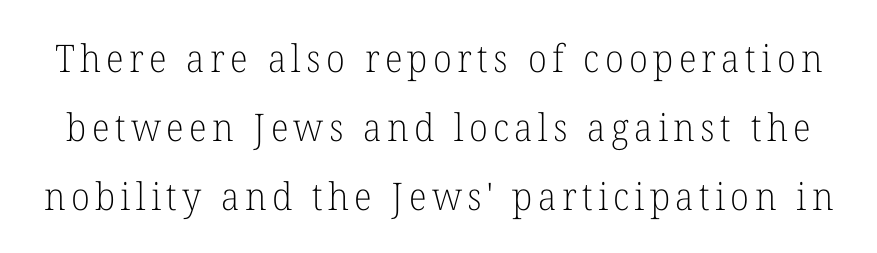
Classification — serif. The string is rendered with underlining switched off. Vertical stems look standard width or narrower in stroke. Upright lettering throughout. Character widths vary here, with narrow letters taking less room than wide ones.
